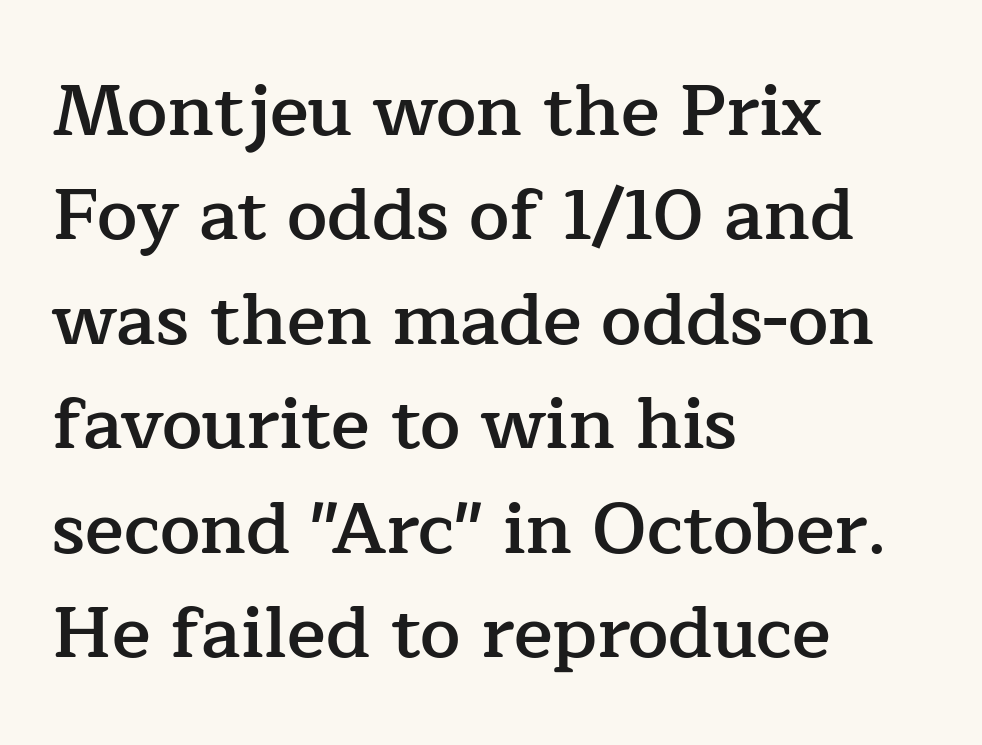
Q: Is the text bold? A: Semi-bold.
Q: Is the text italic (slanted)? A: No, it is upright.
Q: Is the typeface a serif or a sans-serif typeface? A: Serif.
Q: Is the text underlined? A: No.
Q: How is the paragraph aligned? A: Left-aligned.
Q: Is the spacing between letters normal or unusually wide? A: Normal.
Q: Is the spacing between lines tight, normal or loose? A: Normal.
Q: Width (condensed, normal, or wide)? A: Normal.
Q: Stroke contrast? A: Low.
Q: x-height? A: Medium.
Q: Monospaced? A: No.
